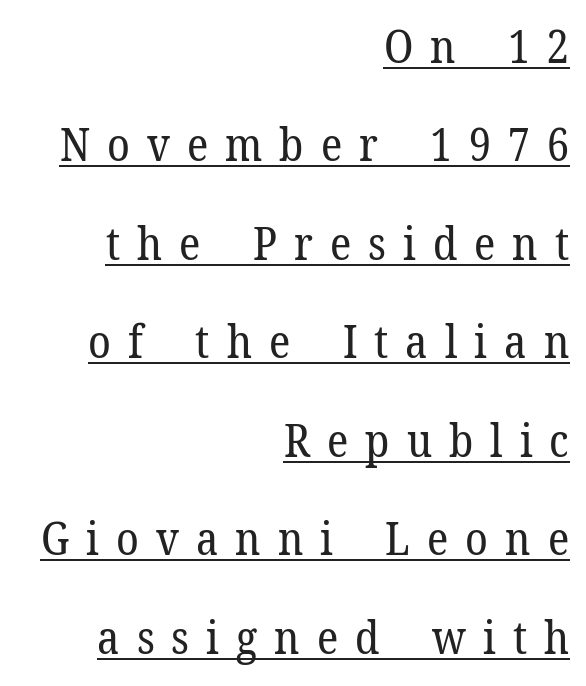
{"serif": "yes", "italic": "no", "bold": "no", "weight": "regular", "width": "normal", "stroke_contrast": "low", "x_height": "medium", "monospaced": "no", "underline": "yes", "align": "right", "line_spacing": "loose", "line_spacing_ratio": 2.14, "letter_spacing": "wide", "letter_spacing_em": 0.37, "glyph_px": 46}
